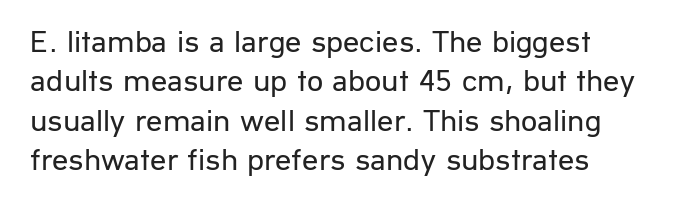
Honestly, the letter spacing is just normal — you wouldn't notice it. This is roman type, the default non-slanted kind. The font is comparable to plain body text, perhaps lighter. Spacing verdict: proportional, widths tailored to each character. This rendering employs a face without finishing strokes, i.e., a sans-serif. Unmarked baselines from the first word to the last.
